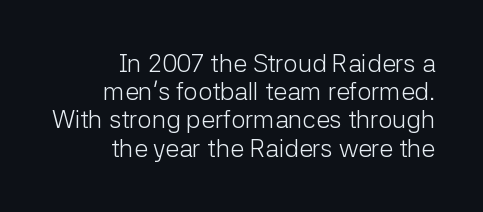
{"italic": "no", "bold": "no", "underline": "no", "align": "right", "line_spacing": "tight", "line_spacing_ratio": 1.13, "letter_spacing": "normal", "letter_spacing_em": 0.0, "glyph_px": 25}
